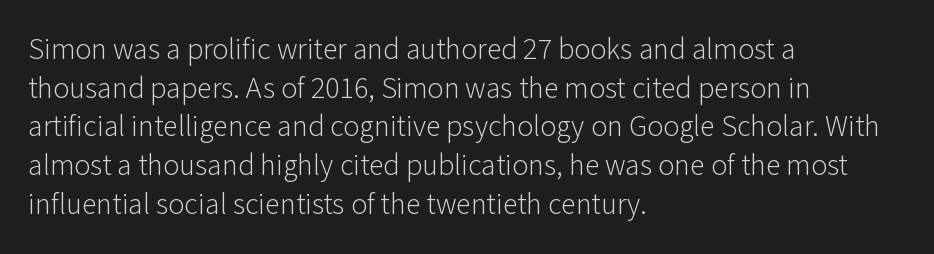
{"serif": "no", "italic": "no", "bold": "no", "weight": "light", "width": "normal", "stroke_contrast": "low", "x_height": "medium", "monospaced": "no", "underline": "no", "align": "left", "line_spacing": "normal", "line_spacing_ratio": 1.29, "letter_spacing": "normal", "letter_spacing_em": 0.0, "glyph_px": 30}
